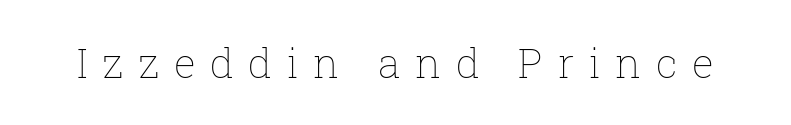
This sample has the flowing, uneven cadence of proportional lettering. Posture: vertical. Letter spacing: wide. Stem width sits at or under what a default text font uses. Unmarked baselines from the first word to the last.
